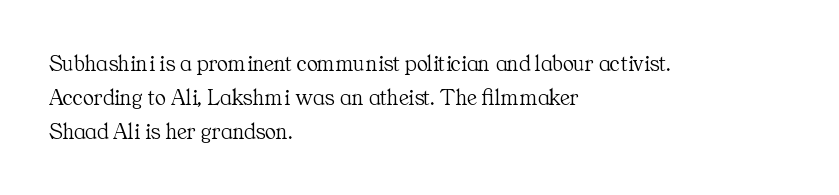
Just letters on the line, the space beneath them empty. Evenly set lines give the paragraph a standard silhouette. Heft: none added — not bold. Notice how the passage keeps a crisp vertical edge on the left only. No extra tracking has been applied to these lines. A roman cut, with each character standing at attention.
